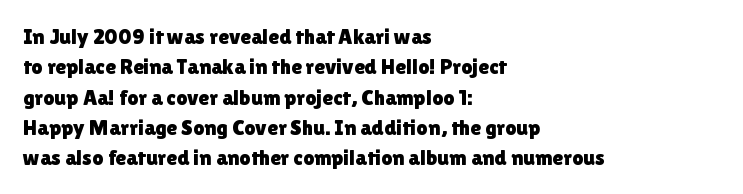
Descenders are the only things crossing below the line. The paragraph has a hard left edge and a soft right edge. Nothing unusual about the tracking: characters are spaced as the font intends. Vertically, the passage feels balanced, rows spaced as you'd expect. If you drew a line through each stem, it would be perfectly vertical.
